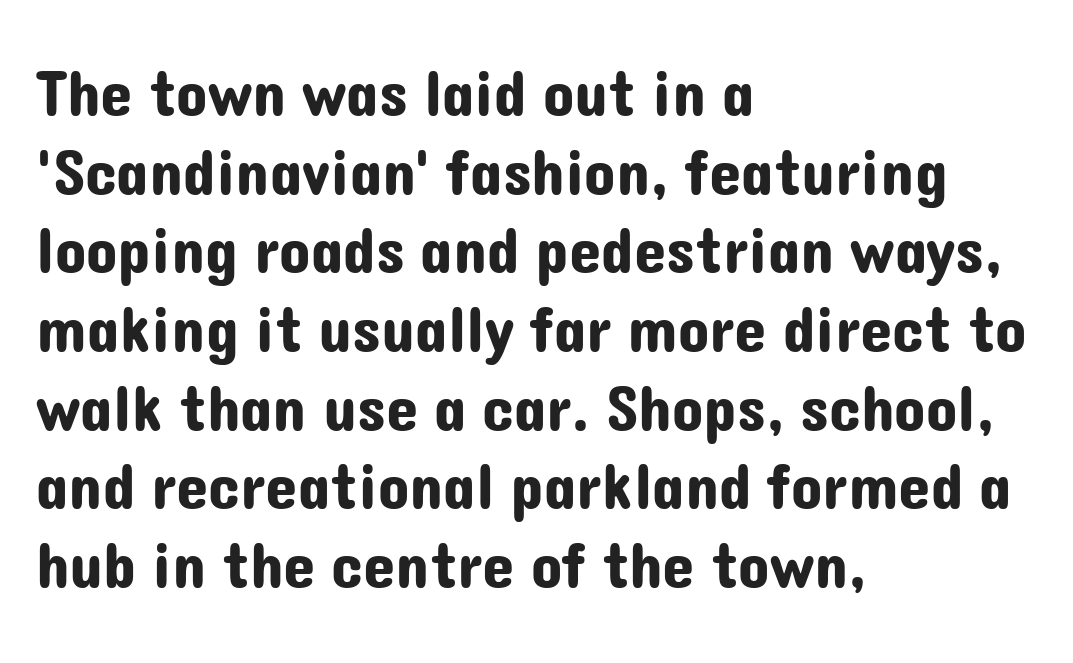
{"serif": "no", "italic": "no", "width": "normal", "stroke_contrast": "low", "x_height": "medium", "monospaced": "no", "underline": "no", "align": "left", "line_spacing_ratio": 1.21, "letter_spacing": "normal", "letter_spacing_em": 0.0, "glyph_px": 65}
